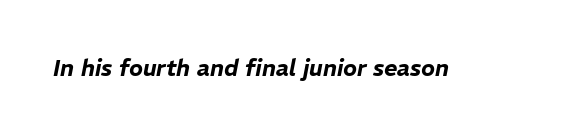
The image shows 23 px text type, italic (leaning right); set normal letter spacing, not underlined.
